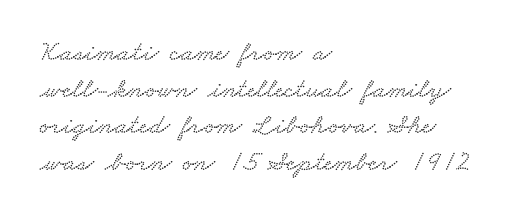
The image shows 28 px wide serif type; set left-aligned, normal line spacing (1.31x), normal letter spacing, not underlined; low stroke contrast and a small x-height.
